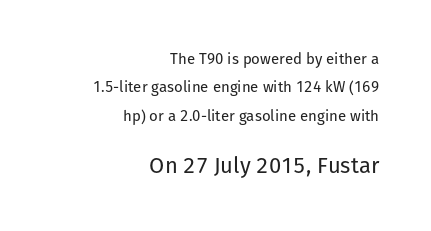
{"italic": "no", "bold": "no", "underline": "no", "align": "right", "line_spacing": "loose", "line_spacing_ratio": 1.9, "letter_spacing": "normal", "letter_spacing_em": 0.0, "larger_block": "second", "size_ratio": 1.47, "glyph_px": 22}
